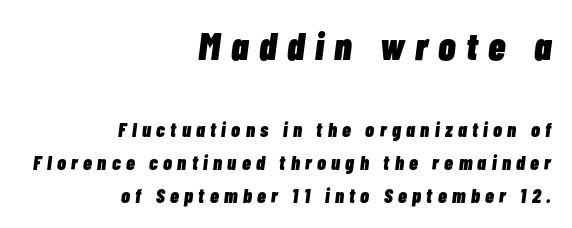
Proportional: the letters do not fall into vertical columns. Notice how descenders clear the ascenders below comfortably — that's standard leading. Students, note that the glyphs here are deliberately spaced far apart. The lines are quadded right.
